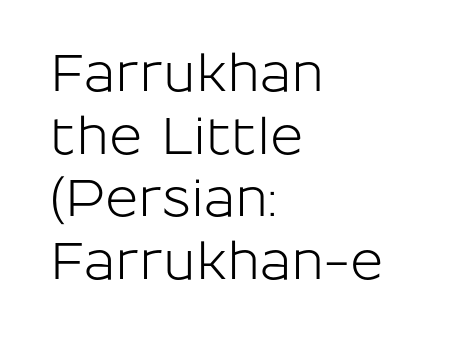
The passage shown is typed in a proportional face where columns would drift. Does the lettering tilt? It doesn't — this is upright. This sample is left-justified, so line endings fall wherever the words run out. No extra tracking has been applied to these lines. Only glyphs here, with clear space below each row. Serifs: no, the terminals of the letterforms are clean.
